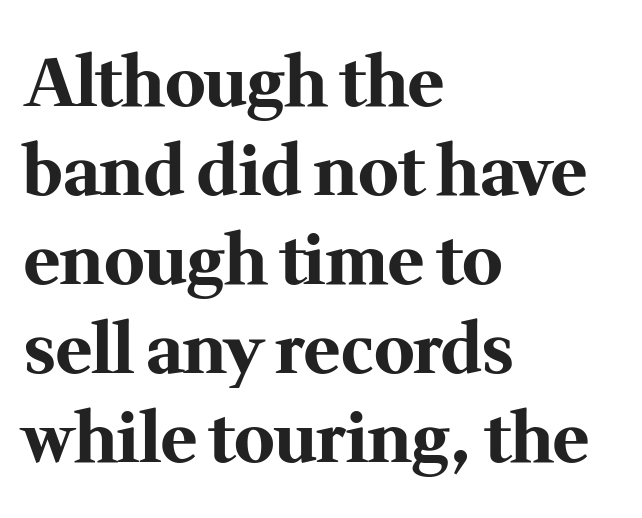
{"serif": "yes", "italic": "no", "bold": "yes", "weight": "bold", "width": "normal", "stroke_contrast": "medium", "x_height": "medium", "monospaced": "no", "underline": "no", "align": "left", "line_spacing": "normal", "line_spacing_ratio": 1.31, "letter_spacing": "normal", "letter_spacing_em": 0.0, "glyph_px": 68}
